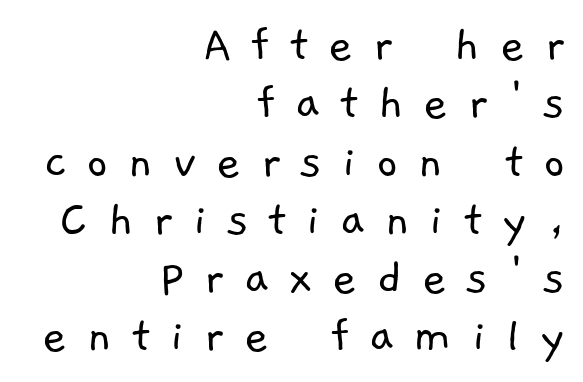
The image shows 53 px light sans-serif type; set right-aligned, tight line spacing (1.1x), unusually wide letter spacing (+0.37 em), not underlined; low stroke contrast and a medium x-height.
